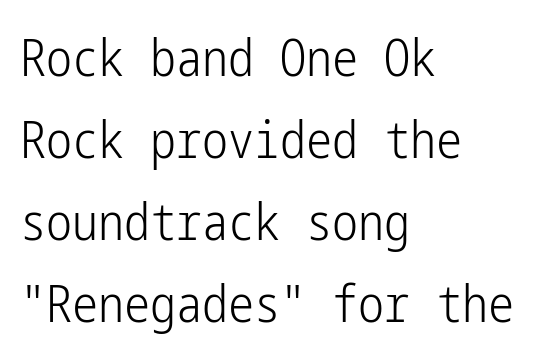
Q: Is the text bold? A: No.
Q: Is the text italic (slanted)? A: No, it is upright.
Q: Is the typeface a serif or a sans-serif typeface? A: Sans-serif.
Q: Is the text underlined? A: No.
Q: How is the paragraph aligned? A: Left-aligned.
Q: Is the spacing between letters normal or unusually wide? A: Normal.
Q: Is the spacing between lines tight, normal or loose? A: Normal.
Q: Width (condensed, normal, or wide)? A: Condensed.
Q: Stroke contrast? A: Low.
Q: x-height? A: Medium.
